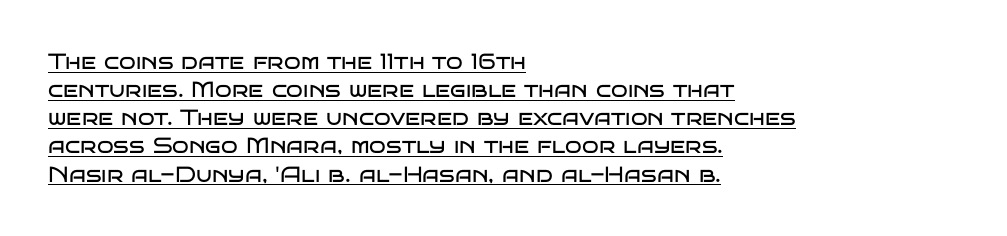
Q: Is the text bold? A: No.
Q: Is the text italic (slanted)? A: No, it is upright.
Q: Is the text underlined? A: Yes.
Q: How is the paragraph aligned? A: Left-aligned.
Q: Is the spacing between letters normal or unusually wide? A: Normal.
Q: Is the spacing between lines tight, normal or loose? A: Normal.
